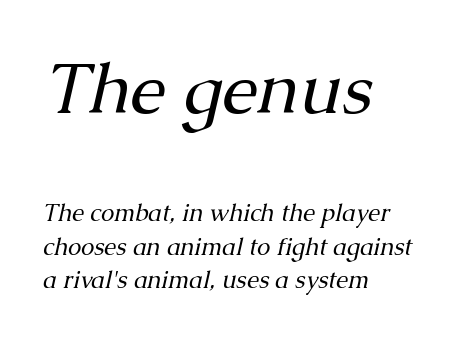
{"serif": "yes", "italic": "yes", "lean": "right", "slant_degrees": 13, "bold": "no", "weight": "regular", "width": "normal", "stroke_contrast": "medium", "x_height": "medium", "monospaced": "no", "underline": "no", "align": "left", "line_spacing": "normal", "line_spacing_ratio": 1.39, "letter_spacing": "normal", "letter_spacing_em": 0.0, "larger_block": "first", "size_ratio": 2.96, "glyph_px": 71}
